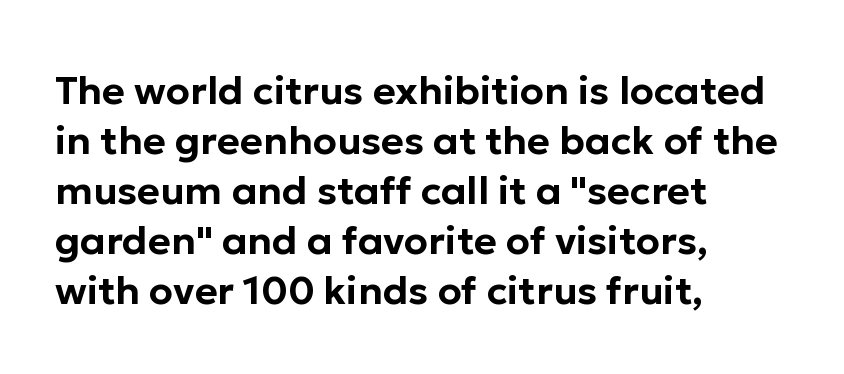
{"serif": "no", "italic": "no", "width": "normal", "stroke_contrast": "low", "x_height": "medium", "monospaced": "no", "underline": "no", "align": "left", "line_spacing": "normal", "line_spacing_ratio": 1.28, "letter_spacing": "normal", "letter_spacing_em": 0.0, "glyph_px": 39}
